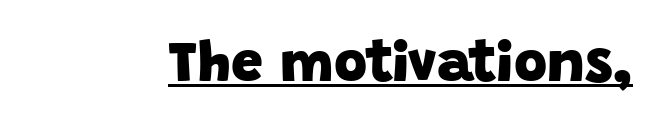
{"serif": "no", "bold": "yes", "weight": "heavy", "width": "normal", "stroke_contrast": "low", "x_height": "large", "monospaced": "no", "underline": "yes", "letter_spacing": "normal", "letter_spacing_em": 0.0, "glyph_px": 57}
